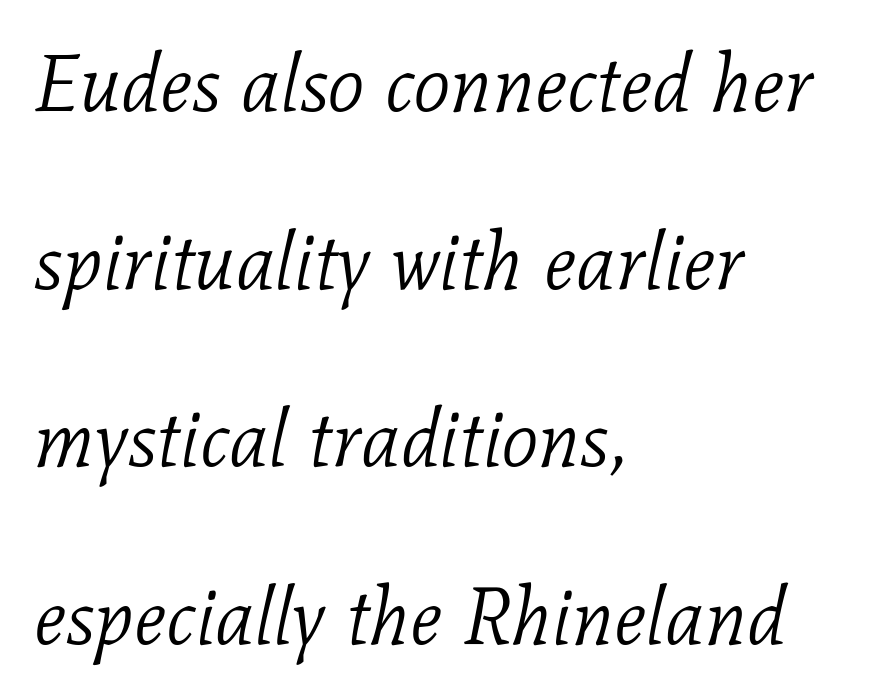
If you measured baseline to baseline, you'd find a long distance. The type family on display is of the serif kind. A typesetter would call this zero additional tracking. The font's italic variant was chosen for this text.
